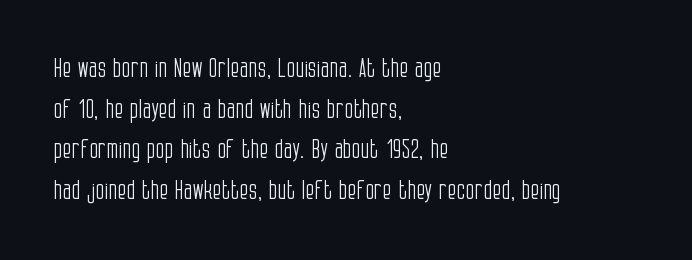
{"italic": "no", "bold": "no", "underline": "no", "align": "left", "line_spacing": "normal", "line_spacing_ratio": 1.56, "letter_spacing": "normal", "letter_spacing_em": 0.0, "glyph_px": 26}
